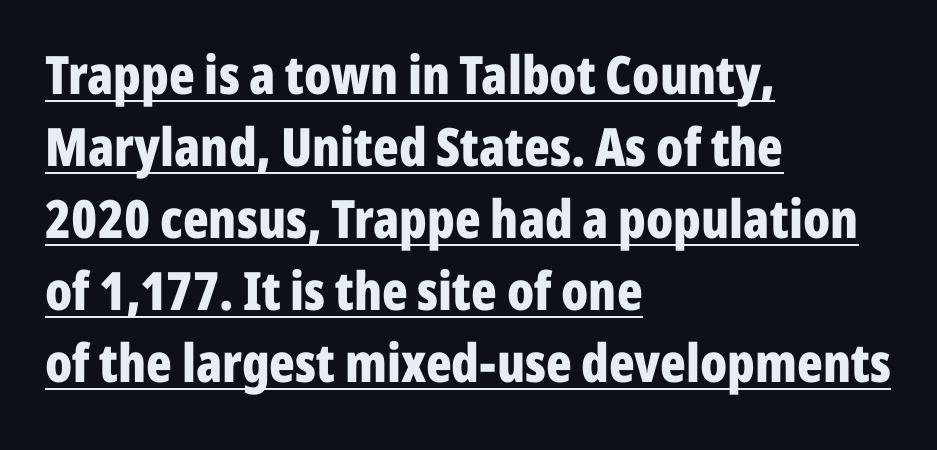
{"serif": "no", "italic": "no", "bold": "yes", "weight": "bold", "width": "condensed", "stroke_contrast": "low", "x_height": "medium", "monospaced": "no", "underline": "yes", "align": "left", "line_spacing": "normal", "line_spacing_ratio": 1.36, "letter_spacing": "normal", "letter_spacing_em": 0.0, "glyph_px": 53}
